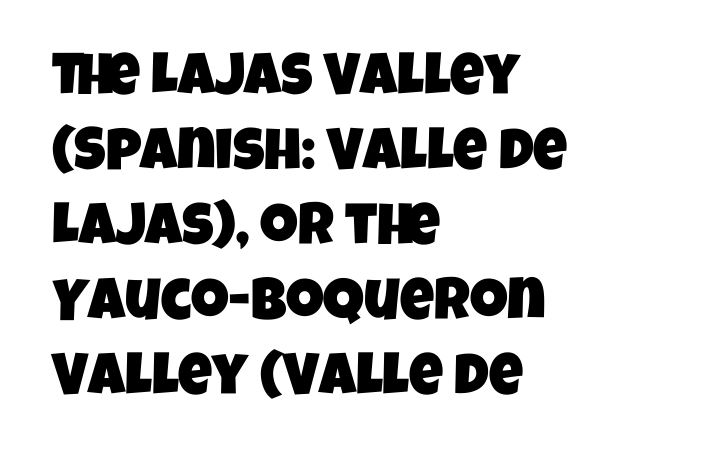
The image shows 59 px condensed sans-serif type; set left-aligned, normal line spacing (1.27x), normal letter spacing, not underlined; low stroke contrast and a large x-height.
